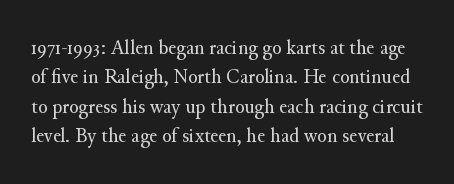
Q: Is the text bold? A: No.
Q: Is the text italic (slanted)? A: No, it is upright.
Q: Is the text underlined? A: No.
Q: Is the spacing between letters normal or unusually wide? A: Normal.
Q: Is the spacing between lines tight, normal or loose? A: Normal.
